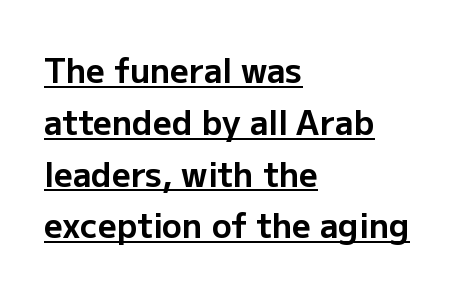
The line texture is even and compact thanks to regular tracking. Think of a printed novel: that variable character pitch is what you see here. The paragraph shown leans on its left margin. Does the type have serifs? No, each stem ends abruptly. This sample keeps an unexceptional amount of space between lines.
